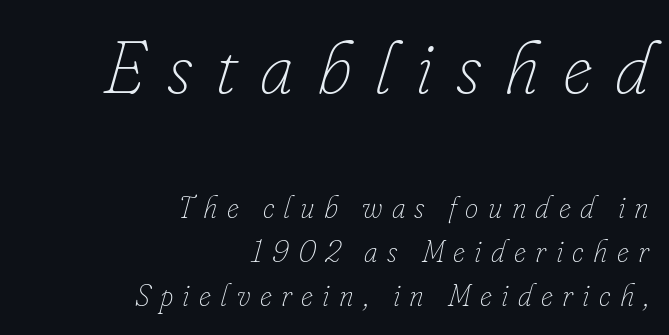
The image shows 74 px thin type, italic (leaning right); set right-aligned, normal line spacing (1.47x), unusually wide letter spacing (+0.31 em), not underlined; the first (top) block is 2.47x larger; low stroke contrast and a small x-height.
